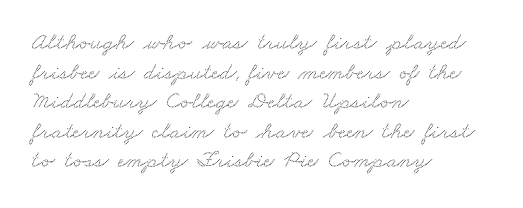
The image shows 24 px text type; set left-aligned, line spacing 1.23x, normal letter spacing, not underlined.
